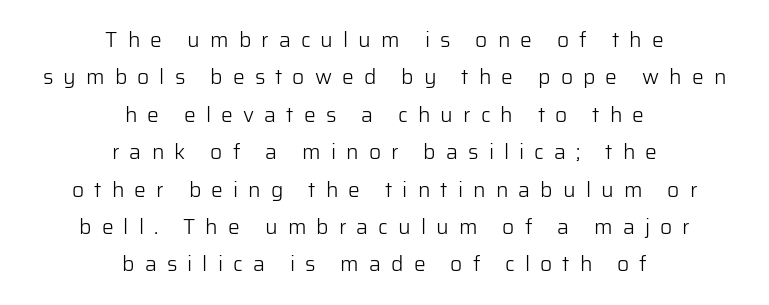
Q: Is the text bold? A: No.
Q: Is the text italic (slanted)? A: No, it is upright.
Q: Is the text underlined? A: No.
Q: How is the paragraph aligned? A: Centered.
Q: Is the spacing between letters normal or unusually wide? A: Unusually wide.
